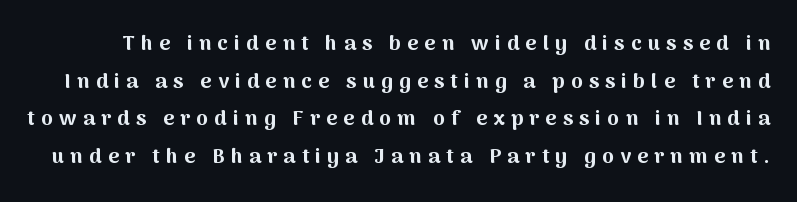
No word sits above an underline. You can tell it's not italic because the verticals are truly vertical. The glyphs have the mass of a bold cut. How are the letters spaced? Widely, with obvious added tracking.
